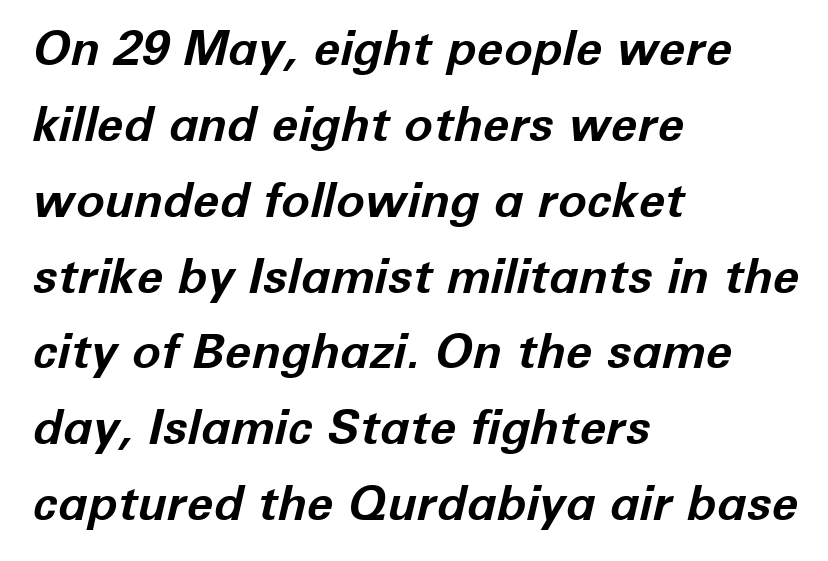
The image shows 48 px bold type, italic (leaning right); set left-aligned, normal line spacing (1.58x), normal letter spacing, not underlined; low stroke contrast and a medium x-height.
